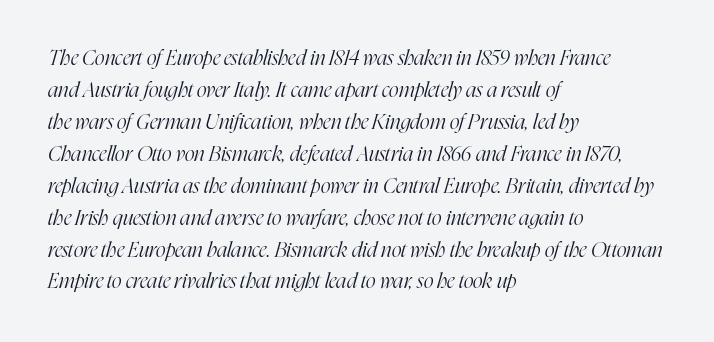
{"italic": "yes", "lean": "right", "slant_degrees": 16, "bold": "no", "underline": "no", "align": "left", "line_spacing": "normal", "line_spacing_ratio": 1.52, "letter_spacing": "normal", "letter_spacing_em": 0.0, "glyph_px": 21}
